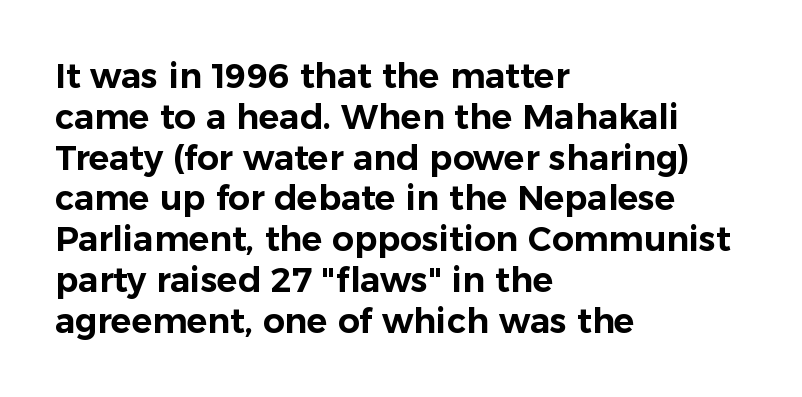
{"serif": "no", "italic": "no", "width": "normal", "stroke_contrast": "low", "x_height": "medium", "monospaced": "no", "underline": "no", "align": "left", "line_spacing_ratio": 1.2, "letter_spacing": "normal", "letter_spacing_em": 0.0, "glyph_px": 34}
